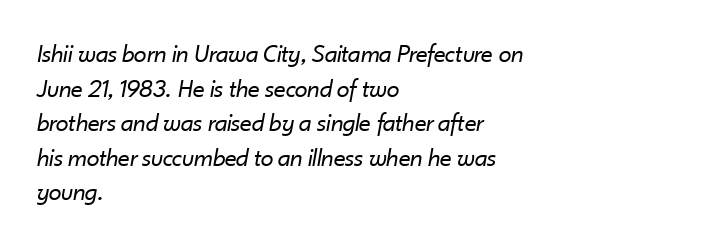
Is the stroke heavy? The answer is a plain regular-or-lighter. The lines in this sample share a left origin and differ only in where they stop. Does the lettering tilt? It does — this is italic. Quick note: underline off. Each new line begins a customary step beneath the previous one. Short note: letters normally spaced.
